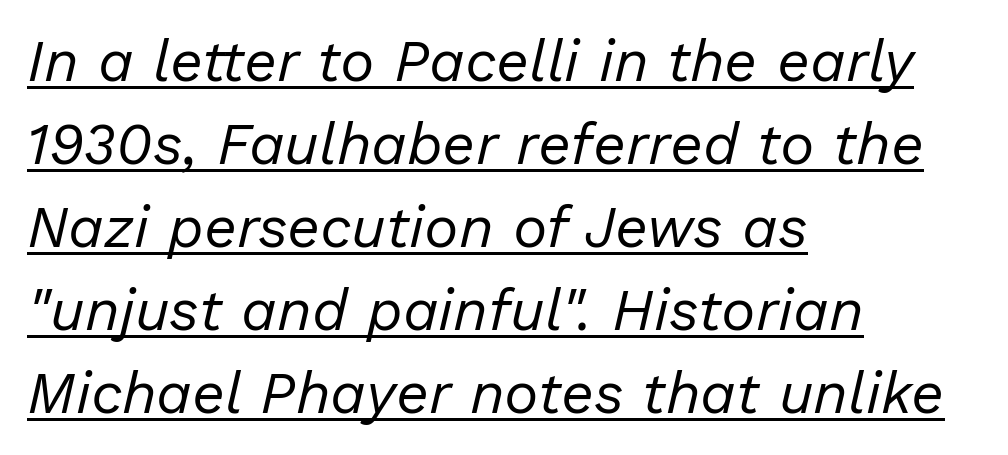
The image shows 58 px regular-weight type, italic (leaning right); set left-aligned, normal line spacing (1.43x), normal letter spacing, underlined; low stroke contrast and a medium x-height.
